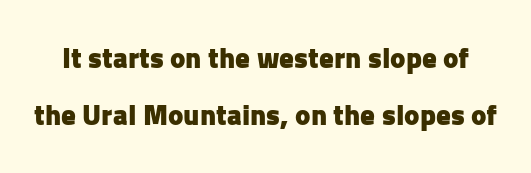
The letters advance in unequal steps, a hallmark of proportional type. You can tell from the bare stems that sans-serif type was used. Ascenders rise straight up at ninety degrees. Weight check: bold — yes, fully. Observe the ordinary spacing: letters are neighbours, not strangers.
